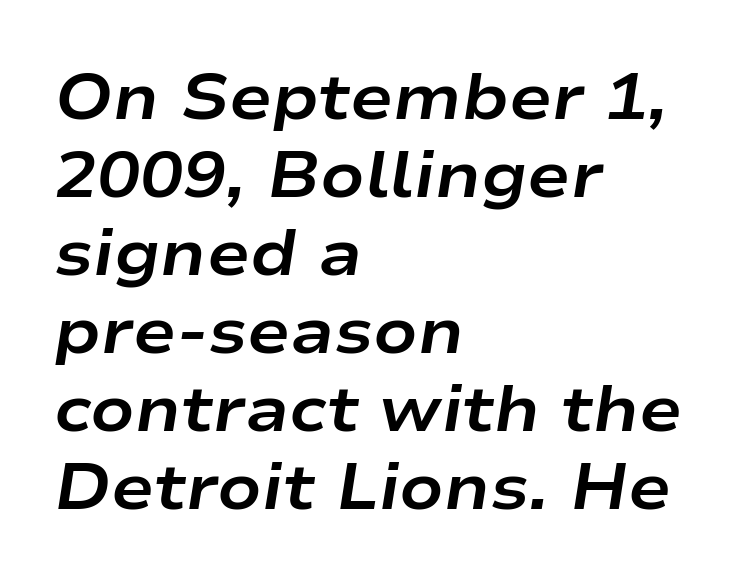
Q: Is the text bold? A: Yes.
Q: Is the text italic (slanted)? A: Yes, it leans right by about 9 degrees.
Q: Is the text underlined? A: No.
Q: How is the paragraph aligned? A: Left-aligned.
Q: Is the spacing between letters normal or unusually wide? A: Normal.
Q: Width (condensed, normal, or wide)? A: Wide.
Q: Stroke contrast? A: Low.
Q: x-height? A: Medium.
Q: Monospaced? A: No.
